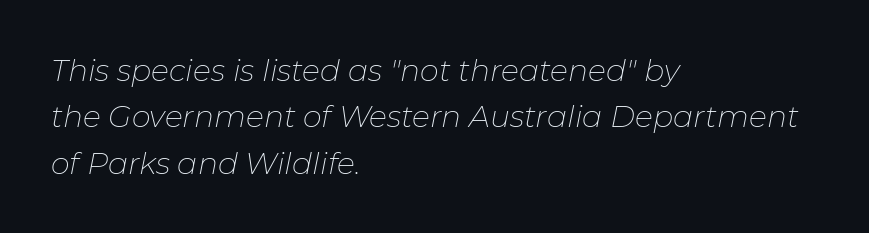
Q: Is the text bold? A: No.
Q: Is the text italic (slanted)? A: Yes, it leans right by about 11 degrees.
Q: Is the text underlined? A: No.
Q: How is the paragraph aligned? A: Left-aligned.
Q: Is the spacing between letters normal or unusually wide? A: Normal.
Q: Is the spacing between lines tight, normal or loose? A: Normal.
Q: Width (condensed, normal, or wide)? A: Normal.
Q: Stroke contrast? A: Low.
Q: x-height? A: Medium.
Q: Monospaced? A: No.
